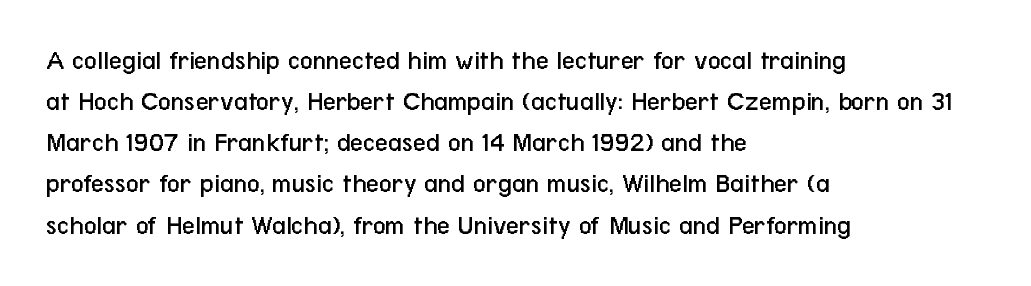
{"serif": "no", "italic": "no", "bold": "no", "weight": "regular", "width": "condensed", "stroke_contrast": "low", "x_height": "medium", "monospaced": "no", "underline": "no", "align": "left", "line_spacing": "normal", "line_spacing_ratio": 1.47, "letter_spacing": "normal", "letter_spacing_em": 0.0, "glyph_px": 28}
